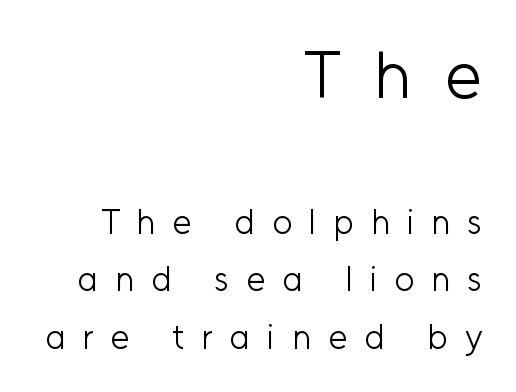
The letters stand straight up with perfectly vertical stems. A typesetter would call this proportional, since set widths differ per character. The lines sit at an ordinary, default distance from one another. Does the bottom block carry the larger type? No, the top block does.
